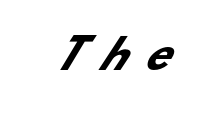
The image shows 40 px heavy sans-serif type; set centered, unusually wide letter spacing (+0.49 em), not underlined; low stroke contrast and a small x-height.
